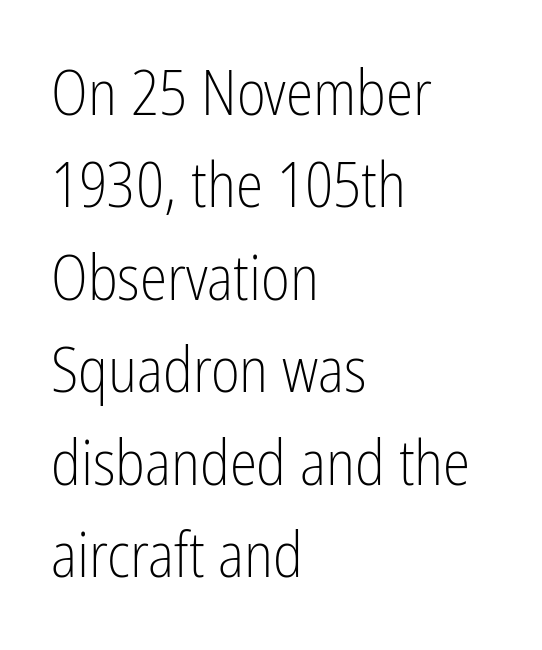
Q: Is the text bold? A: No.
Q: Is the text italic (slanted)? A: No, it is upright.
Q: Is the typeface a serif or a sans-serif typeface? A: Sans-serif.
Q: Is the text underlined? A: No.
Q: How is the paragraph aligned? A: Left-aligned.
Q: Is the spacing between letters normal or unusually wide? A: Normal.
Q: Is the spacing between lines tight, normal or loose? A: Normal.
Q: Width (condensed, normal, or wide)? A: Condensed.
Q: Stroke contrast? A: Low.
Q: x-height? A: Medium.
Q: Monospaced? A: No.
